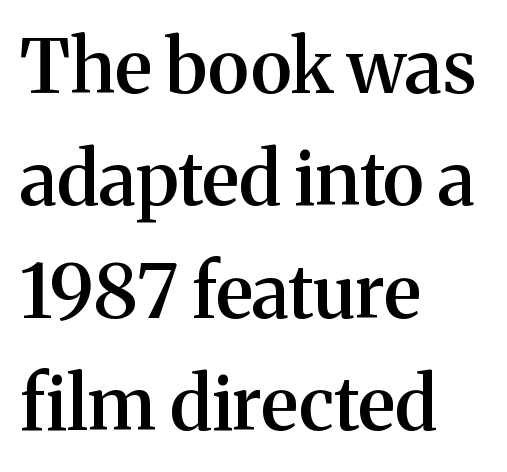
{"serif": "yes", "italic": "no", "bold": "semi", "weight": "semibold", "width": "normal", "stroke_contrast": "medium", "x_height": "medium", "monospaced": "no", "underline": "no", "align": "left", "line_spacing": "normal", "line_spacing_ratio": 1.52, "letter_spacing": "normal", "letter_spacing_em": 0.0, "glyph_px": 74}
